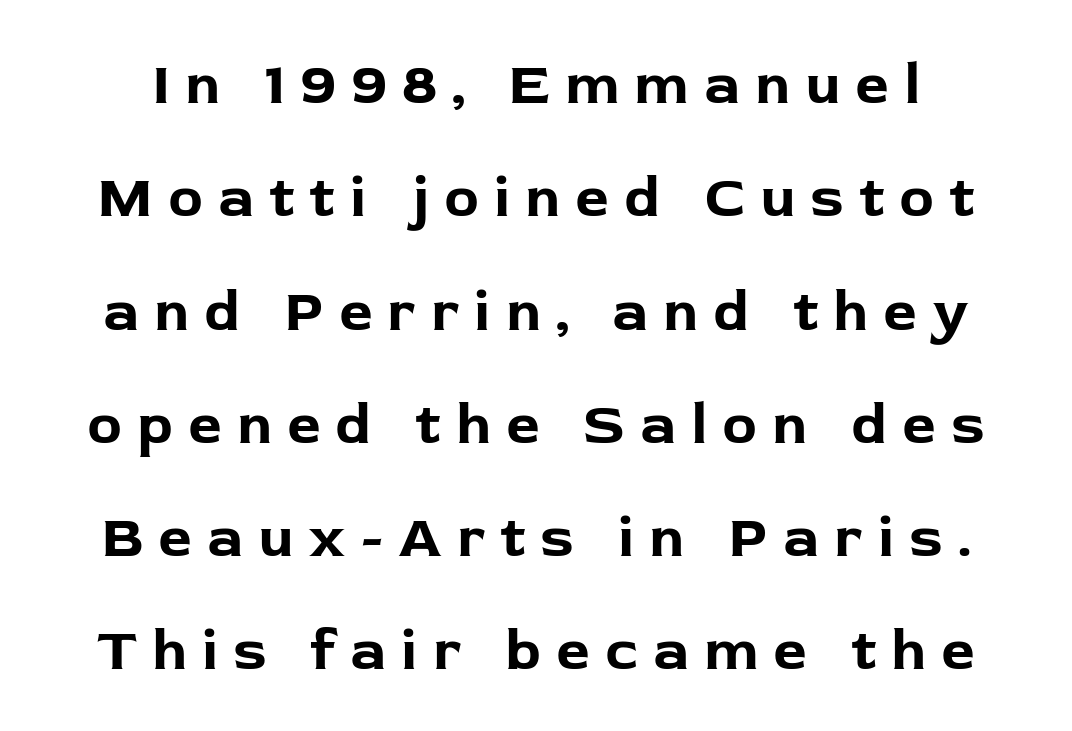
A clean baseline with only descenders dipping below it. The tracking reads as deliberately expanded to a designer's eye. Proportional: the letters do not fall into vertical columns. If you measured baseline to baseline, you'd find a long distance.
